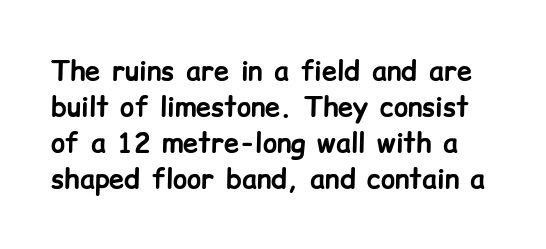
Summary of vertical rhythm: regular, with standard interline spacing. The specimen reads as upright at a glance. The gap between lines stays unmarked. Between one letter and the next there's only the usual sliver of space. Heft: maximum for text — a bold.
